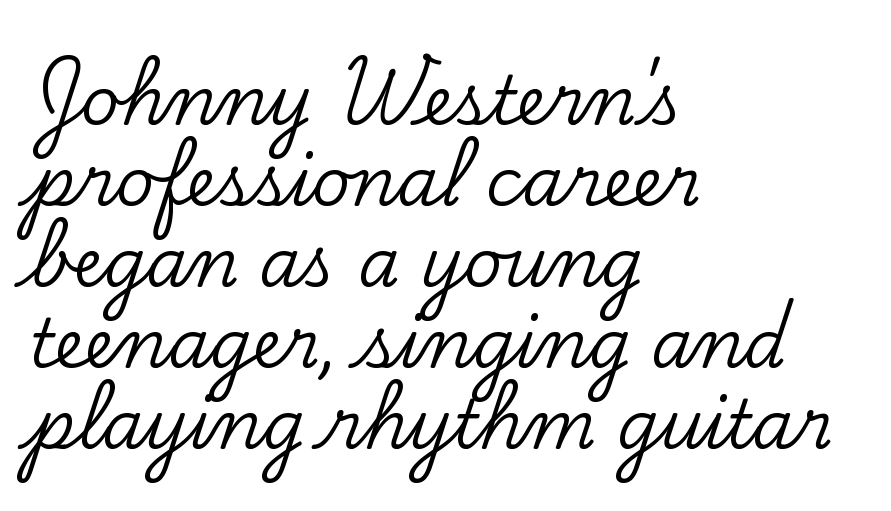
Q: Is the text italic (slanted)? A: Yes.
Q: Is the typeface a serif or a sans-serif typeface? A: Serif.
Q: Is the text underlined? A: No.
Q: How is the paragraph aligned? A: Left-aligned.
Q: Is the spacing between letters normal or unusually wide? A: Normal.
Q: Width (condensed, normal, or wide)? A: Normal.
Q: Stroke contrast? A: Low.
Q: x-height? A: Small.
Q: Monospaced? A: No.
